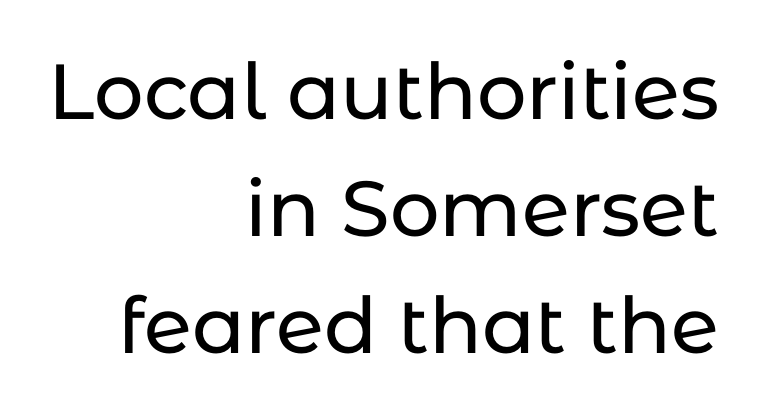
The image shows 78 px sans-serif type, upright; set right-aligned, normal line spacing (1.5x), normal letter spacing, not underlined; low stroke contrast and a medium x-height.
